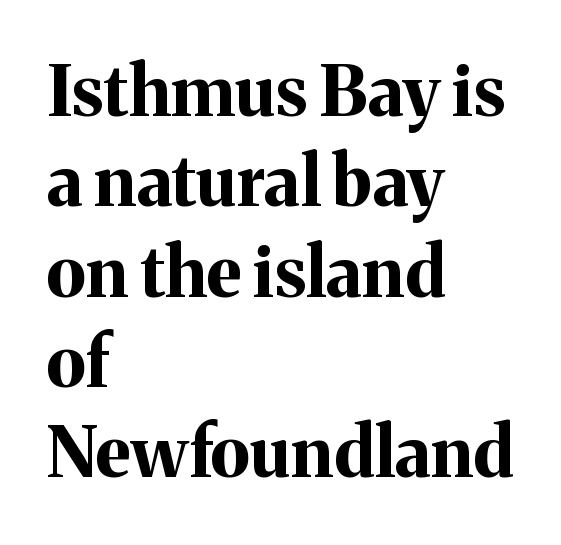
The glyphs in this specimen are seriffed. Horizontally, the lines are justified to the leading edge only. Rows of type keep a routine distance in the vertical direction. The strokes are fattened all the way to bold. Upright lettering throughout. Looks like regular typesetting: each glyph gets only the width it needs.
